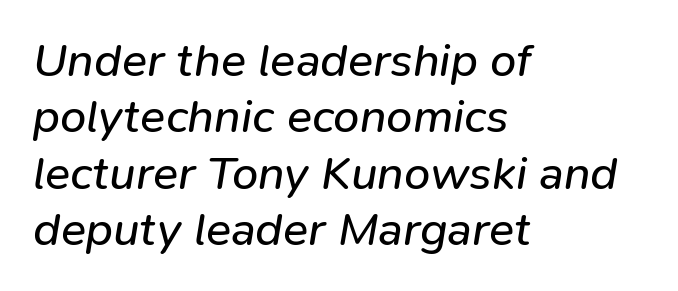
If you drew a ruler down the left edge, every line would touch it. Would a proofreader flag this as italicized? Yes. Just letters on the line, the space beneath them empty. Think standard paragraph weight, or any step lighter than that. Is this a fixed-width face? No — the glyphs have proportional, varying widths. Spacing between characters is what you'd get straight out of the box.
